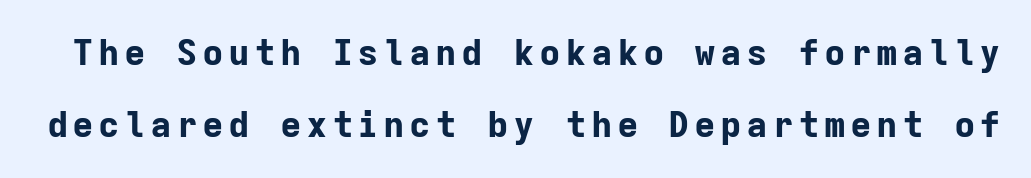
Q: Is the text bold? A: Yes.
Q: Is the text italic (slanted)? A: No, it is upright.
Q: Is the typeface a serif or a sans-serif typeface? A: Sans-serif.
Q: Is the text underlined? A: No.
Q: Is the spacing between lines tight, normal or loose? A: Loose.
Q: Width (condensed, normal, or wide)? A: Normal.
Q: Stroke contrast? A: Low.
Q: x-height? A: Medium.
Q: Monospaced? A: Yes.
